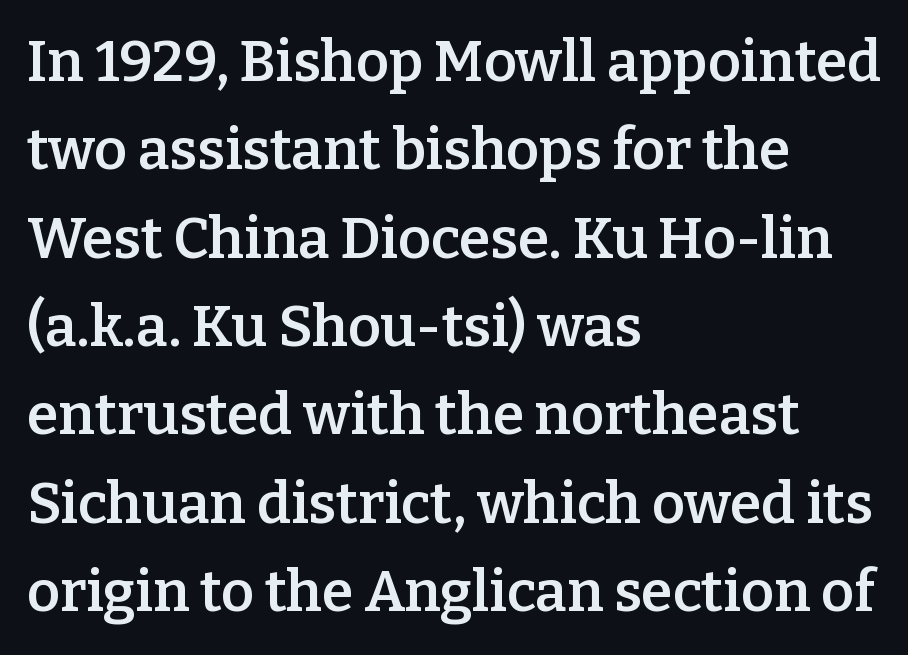
{"serif": "yes", "italic": "no", "bold": "semi", "weight": "semibold", "width": "normal", "stroke_contrast": "low", "x_height": "medium", "monospaced": "no", "underline": "no", "align": "left", "line_spacing": "normal", "line_spacing_ratio": 1.55, "letter_spacing": "normal", "letter_spacing_em": 0.0, "glyph_px": 57}
